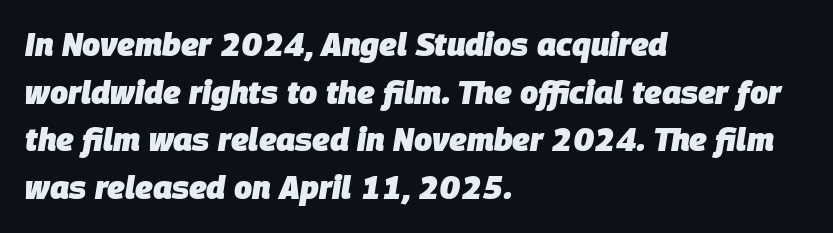
Q: Is the text bold? A: Yes.
Q: Is the text italic (slanted)? A: Yes, it leans right by about 9 degrees.
Q: Is the text underlined? A: No.
Q: How is the paragraph aligned? A: Left-aligned.
Q: Is the spacing between letters normal or unusually wide? A: Normal.
Q: Is the spacing between lines tight, normal or loose? A: Normal.
Q: Width (condensed, normal, or wide)? A: Normal.
Q: Stroke contrast? A: Low.
Q: x-height? A: Large.
Q: Monospaced? A: No.
